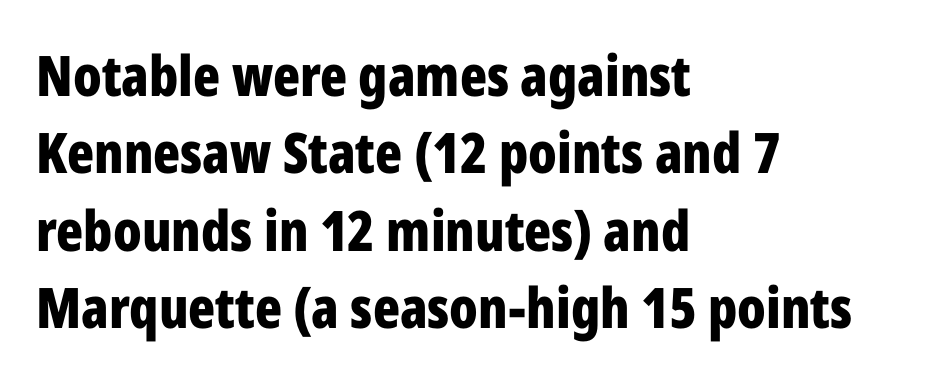
Q: Is the text bold? A: Yes.
Q: Is the text italic (slanted)? A: No, it is upright.
Q: Is the typeface a serif or a sans-serif typeface? A: Sans-serif.
Q: Is the text underlined? A: No.
Q: How is the paragraph aligned? A: Left-aligned.
Q: Is the spacing between letters normal or unusually wide? A: Normal.
Q: Is the spacing between lines tight, normal or loose? A: Normal.
Q: Width (condensed, normal, or wide)? A: Condensed.
Q: Stroke contrast? A: Low.
Q: x-height? A: Medium.
Q: Monospaced? A: No.
